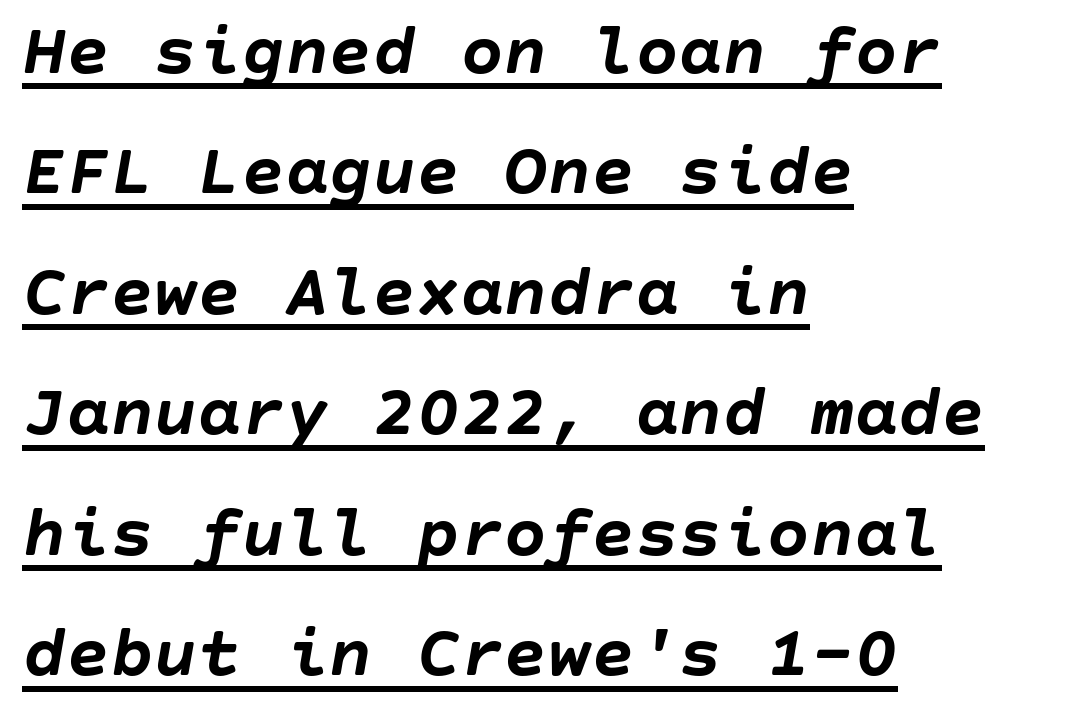
Q: Is the text bold? A: Yes.
Q: Is the text italic (slanted)? A: Yes, it leans right by about 10 degrees.
Q: Is the text underlined? A: Yes.
Q: How is the paragraph aligned? A: Left-aligned.
Q: Is the spacing between letters normal or unusually wide? A: Normal.
Q: Is the spacing between lines tight, normal or loose? A: Normal.
Q: Width (condensed, normal, or wide)? A: Normal.
Q: Stroke contrast? A: Low.
Q: x-height? A: Large.
